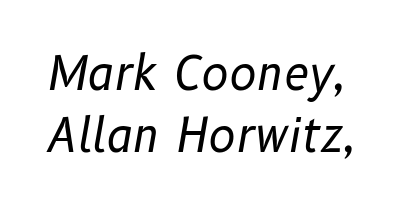
The image shows 46 px regular-weight type, italic (leaning right); set normal line spacing (1.34x), normal letter spacing, not underlined; low stroke contrast and a medium x-height.
